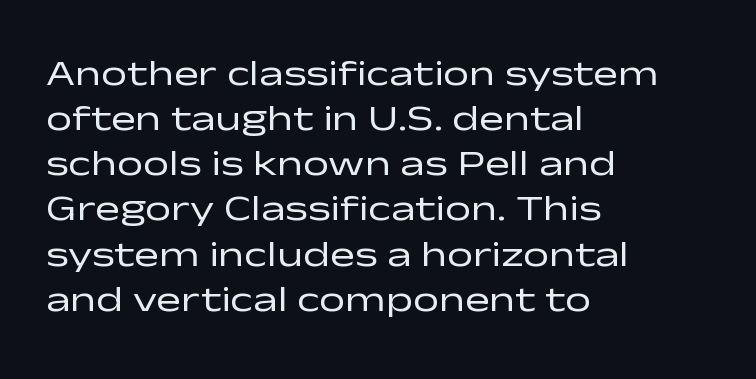
The image shows 37 px regular-weight, wide sans-serif type, upright; set left-aligned, line spacing 1.22x, normal letter spacing, not underlined; low stroke contrast and a medium x-height.
